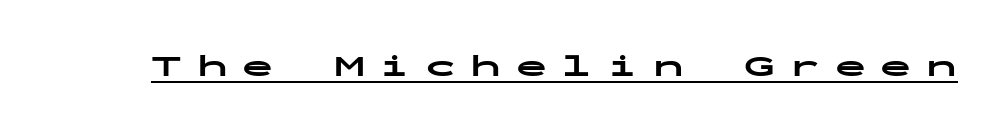
{"serif": "no", "italic": "no", "bold": "yes", "weight": "bold", "width": "wide", "stroke_contrast": "low", "x_height": "medium", "monospaced": "yes", "underline": "yes", "letter_spacing": "wide", "letter_spacing_em": 0.47, "glyph_px": 31}
